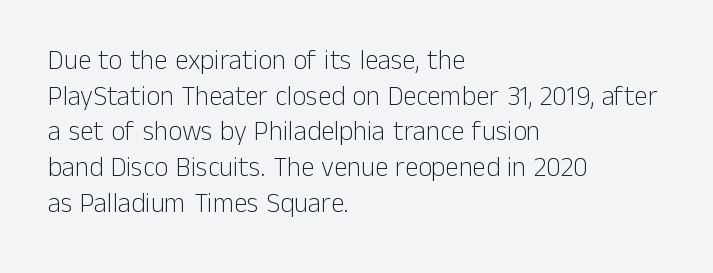
Notice how descenders clear the ascenders below comfortably — that's standard leading. Rule under the text: the space is simply empty. This rendering uses left alignment, leaving the right contour irregular. The type sits square on the baseline with zero lean. The font sits on the lighter half of the weight spectrum, regular included. The gaps between neighbouring characters are ordinary and unremarkable.
